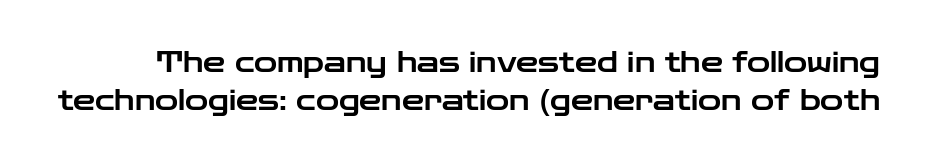
The letters sit at their default tracking, neither squeezed nor spread. The typeface chosen for these lines omits serifs. Words float on clear page, feet unadorned. These lines sit exactly where default settings would place them. The passage shown is typed in a proportional face where columns would drift. It's the straight-up-and-down kind of type.
